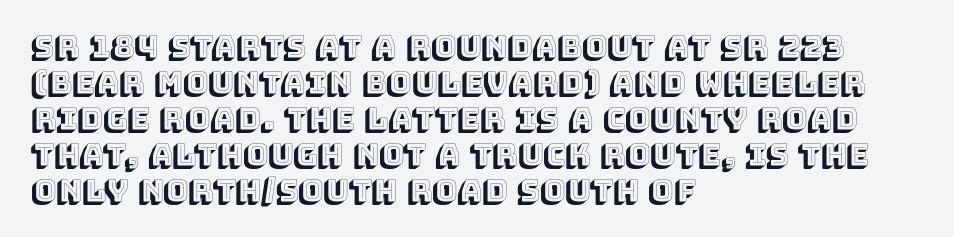
The image shows 30 px text type, upright; set left-aligned, line spacing 1.2x, normal letter spacing, not underlined; a large x-height.
